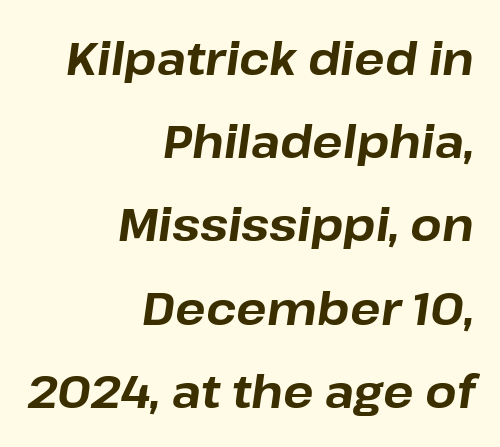
The image shows 45 px bold type, italic (leaning right); set right-aligned, line spacing 1.85x, normal letter spacing, not underlined; low stroke contrast and a medium x-height.
